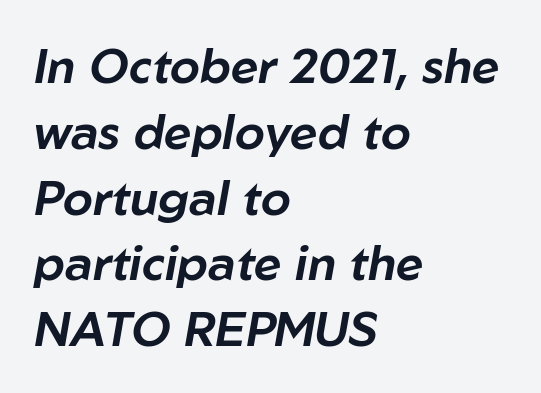
{"italic": "yes", "lean": "right", "slant_degrees": 10, "width": "normal", "stroke_contrast": "low", "x_height": "medium", "monospaced": "no", "underline": "no", "align": "left", "line_spacing": "normal", "line_spacing_ratio": 1.37, "letter_spacing": "normal", "letter_spacing_em": 0.0, "glyph_px": 48}
